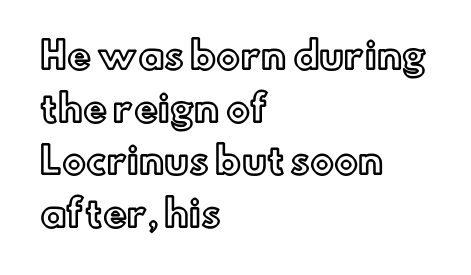
The image shows 36 px text type, upright; set left-aligned, normal line spacing (1.46x), normal letter spacing, not underlined; a small x-height.
